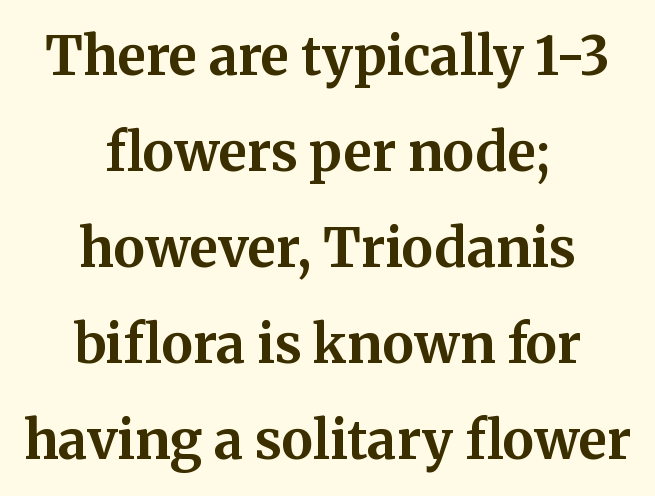
Q: Is the text bold? A: Yes.
Q: Is the text italic (slanted)? A: No, it is upright.
Q: Is the typeface a serif or a sans-serif typeface? A: Serif.
Q: Is the text underlined? A: No.
Q: How is the paragraph aligned? A: Centered.
Q: Is the spacing between letters normal or unusually wide? A: Normal.
Q: Width (condensed, normal, or wide)? A: Normal.
Q: Stroke contrast? A: Medium.
Q: x-height? A: Medium.
Q: Monospaced? A: No.
